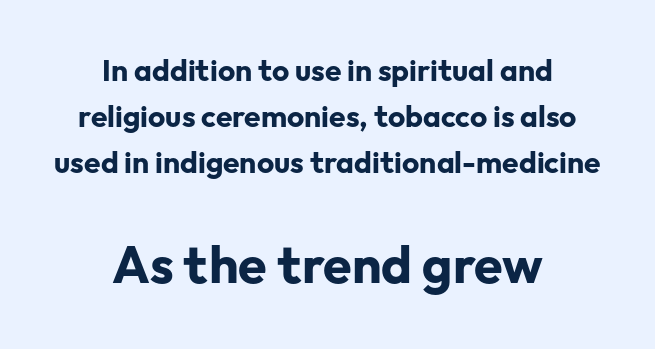
The image shows 52 px bold sans-serif type, upright; set centered, normal line spacing (1.54x), normal letter spacing, not underlined; the second (bottom) block is 1.73x larger; low stroke contrast and a medium x-height.
